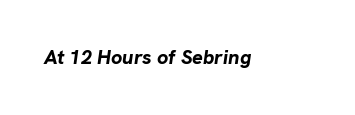
Q: Is the text bold? A: Yes.
Q: Is the text italic (slanted)? A: Yes, it leans right by about 8 degrees.
Q: Is the text underlined? A: No.
Q: Is the spacing between letters normal or unusually wide? A: Normal.
